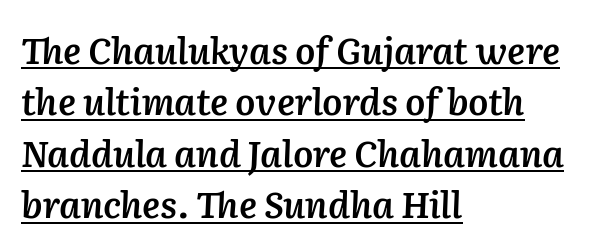
Q: Is the text bold? A: Semi-bold.
Q: Is the text italic (slanted)? A: Yes, it leans right by about 2 degrees.
Q: Is the text underlined? A: Yes.
Q: How is the paragraph aligned? A: Left-aligned.
Q: Is the spacing between letters normal or unusually wide? A: Normal.
Q: Is the spacing between lines tight, normal or loose? A: Normal.
Q: Width (condensed, normal, or wide)? A: Normal.
Q: Stroke contrast? A: Low.
Q: x-height? A: Medium.
Q: Monospaced? A: No.
